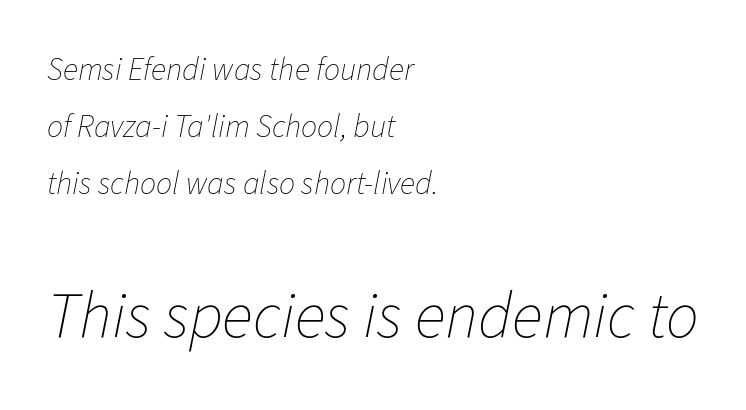
Nobody touched the tracking dial on this one. Check the space under the baseline: it is left empty. Size contrast runs from small at the top to large at the bottom. Stems here are at most as thick as an everyday book face. Designer's note — italics engaged. The setting favours the left margin, as ordinary paragraphs usually do.
